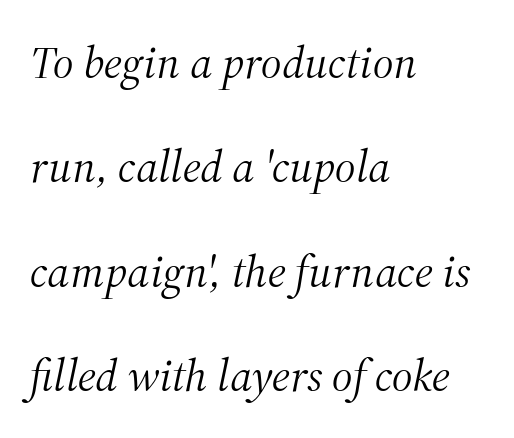
The image shows 46 px light serif type, italic (leaning right); set left-aligned, loose line spacing (2.27x), normal letter spacing, not underlined; medium stroke contrast and a medium x-height.
